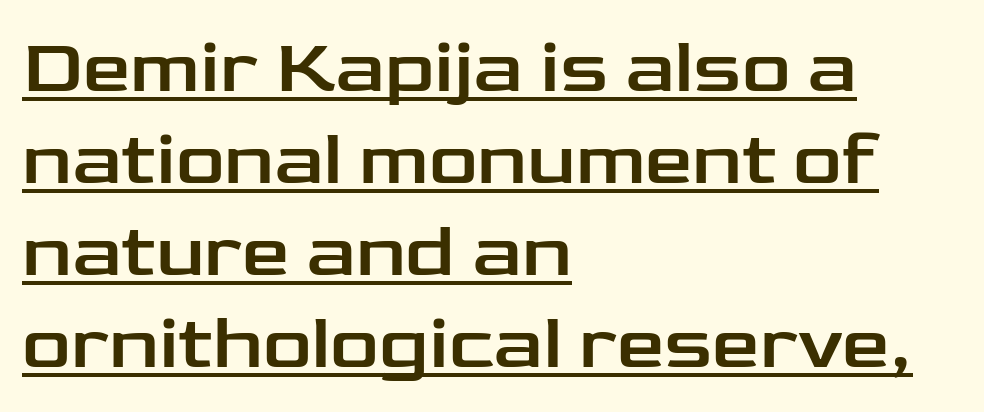
The image shows 76 px wide sans-serif type, upright; set left-aligned, line spacing 1.21x, normal letter spacing, underlined; low stroke contrast and a medium x-height.
